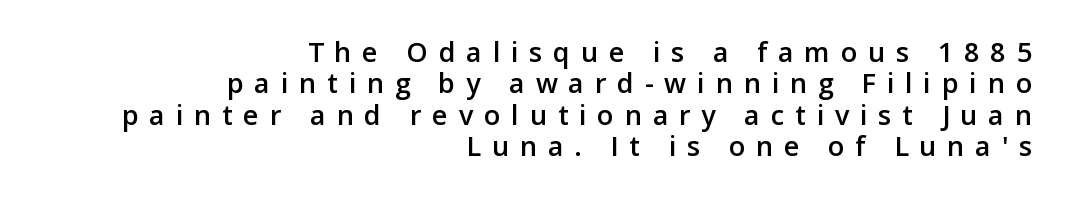
Q: Is the text bold? A: Semi-bold.
Q: Is the text italic (slanted)? A: No, it is upright.
Q: Is the text underlined? A: No.
Q: How is the paragraph aligned? A: Right-aligned.
Q: Is the spacing between letters normal or unusually wide? A: Unusually wide.
